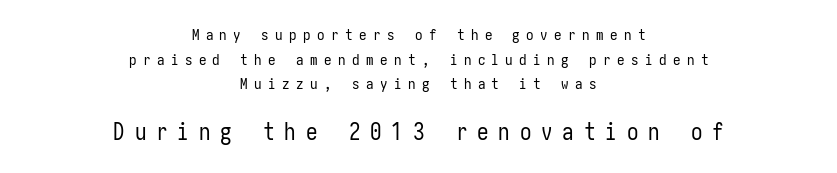
{"italic": "no", "bold": "no", "underline": "no", "align": "center", "line_spacing": "normal", "line_spacing_ratio": 1.64, "letter_spacing": "wide", "letter_spacing_em": 0.43, "larger_block": "second", "size_ratio": 1.53, "glyph_px": 23}
